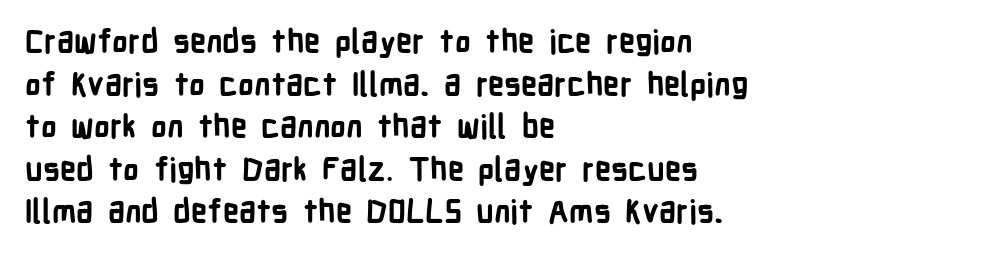
Q: Is the text bold? A: Yes.
Q: Is the text italic (slanted)? A: No, it is upright.
Q: Is the typeface a serif or a sans-serif typeface? A: Sans-serif.
Q: Is the text underlined? A: No.
Q: How is the paragraph aligned? A: Left-aligned.
Q: Is the spacing between letters normal or unusually wide? A: Normal.
Q: Is the spacing between lines tight, normal or loose? A: Normal.
Q: Width (condensed, normal, or wide)? A: Condensed.
Q: Stroke contrast? A: Low.
Q: x-height? A: Medium.
Q: Monospaced? A: No.
